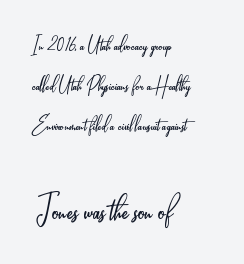
Leading: standard. Block two is the big one; block one sits smaller above it. Looks like regular typesetting: each glyph gets only the width it needs.
